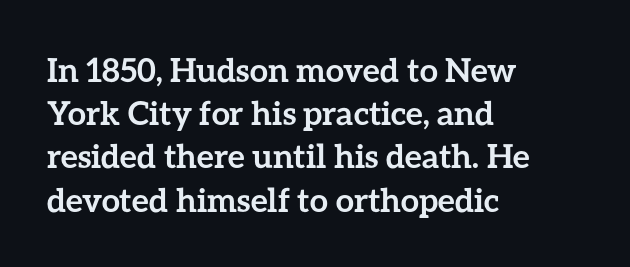
The paragraph has a hard left edge and a soft right edge. Pretty heavy lettering here — definitely bold. These lines were composed using upright roman letters. This sample has the flowing, uneven cadence of proportional lettering. The letters sit at their default tracking, neither squeezed nor spread. Rule under the text: the space is simply empty.
